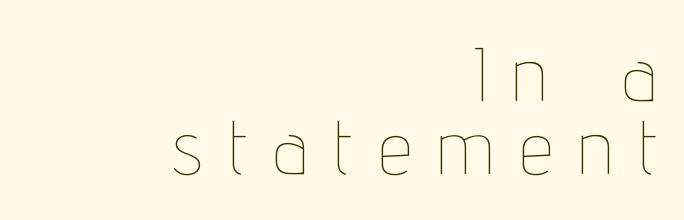
Q: Is the text bold? A: No.
Q: Is the text italic (slanted)? A: No, it is upright.
Q: Is the text underlined? A: No.
Q: How is the paragraph aligned? A: Right-aligned.
Q: Is the spacing between letters normal or unusually wide? A: Unusually wide.
Q: Is the spacing between lines tight, normal or loose? A: Tight.
Q: Width (condensed, normal, or wide)? A: Condensed.
Q: Stroke contrast? A: Low.
Q: x-height? A: Medium.
Q: Monospaced? A: No.
